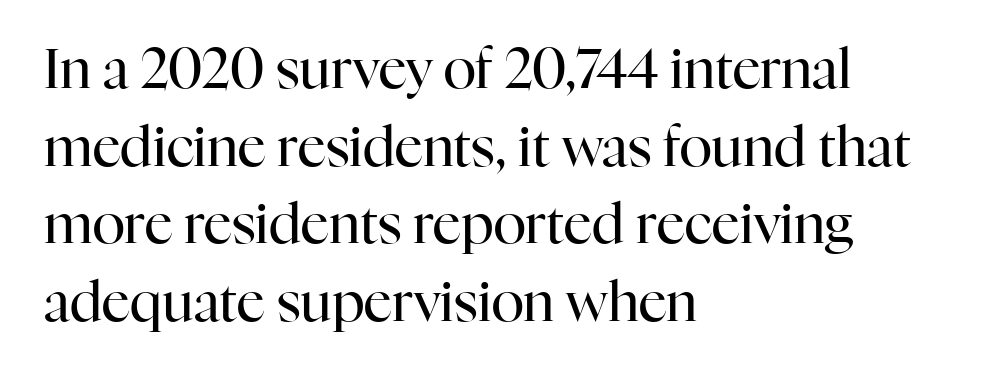
{"serif": "yes", "italic": "no", "bold": "no", "weight": "regular", "width": "normal", "stroke_contrast": "high", "x_height": "medium", "monospaced": "no", "underline": "no", "align": "left", "line_spacing": "normal", "line_spacing_ratio": 1.41, "letter_spacing": "normal", "letter_spacing_em": 0.0, "glyph_px": 55}
